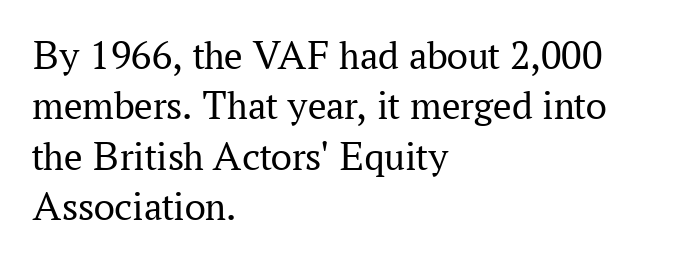
{"serif": "yes", "italic": "no", "bold": "no", "weight": "regular", "width": "normal", "stroke_contrast": "medium", "x_height": "medium", "monospaced": "no", "underline": "no", "align": "left", "line_spacing_ratio": 1.23, "letter_spacing": "normal", "letter_spacing_em": 0.0, "glyph_px": 41}
